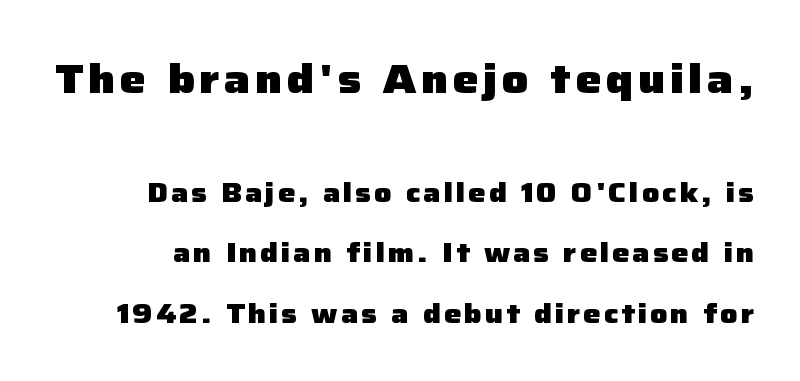
This is roman type, the default non-slanted kind. Beneath every word, the page is bare. A typesetter would call this leading open, well beyond the default. The typesetting leans heavy: a genuine bold. Caption: upper text group enlarged, lower text group reduced.
